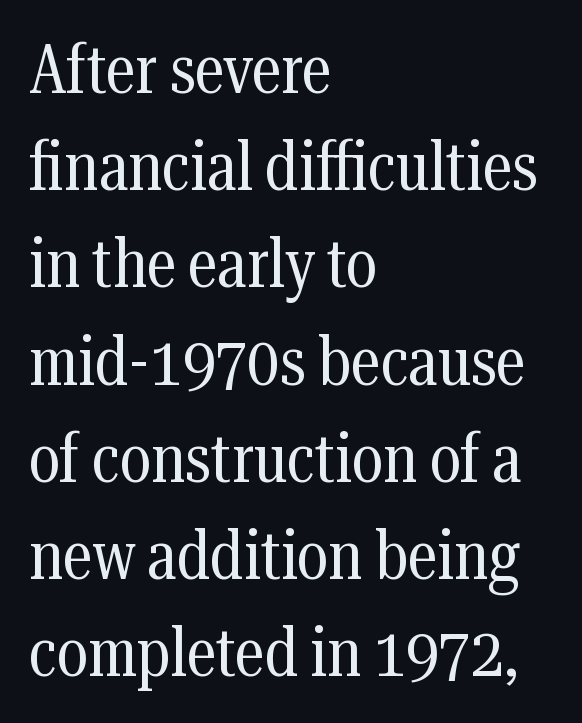
{"serif": "yes", "italic": "no", "bold": "no", "weight": "regular", "width": "condensed", "stroke_contrast": "medium", "x_height": "medium", "monospaced": "no", "underline": "no", "align": "left", "line_spacing": "normal", "line_spacing_ratio": 1.43, "letter_spacing": "normal", "letter_spacing_em": 0.0, "glyph_px": 68}
